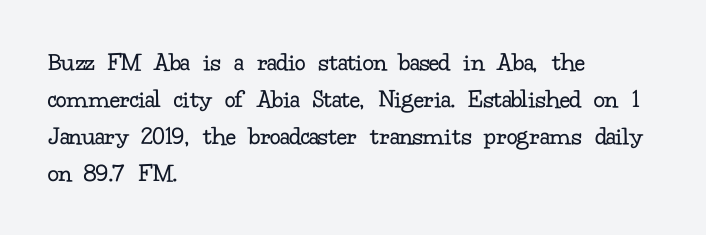
Reading down the block, your eye returns to a fixed left position each line. Tall strokes in this sample are plumb rather than angled. The rendering uses a moderate line-height, typical for paragraphs. This is not heavy type; no bold has been used. Any mark beneath the type? The region is blank. Each word holds together tightly as a unit, with standard inter-letter gaps.
